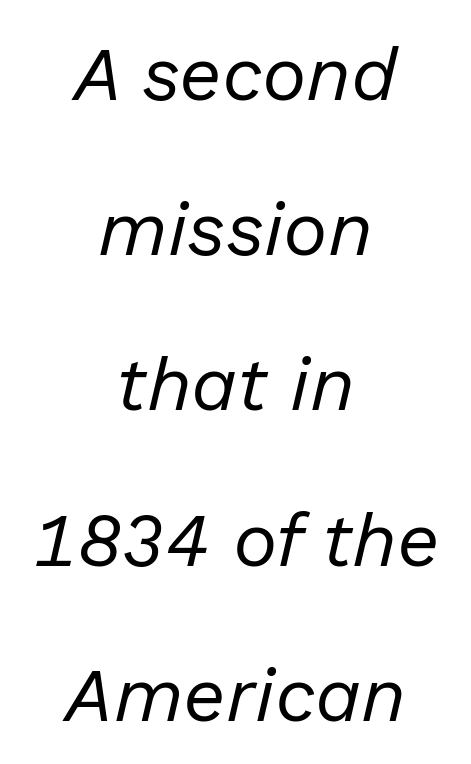
The image shows 75 px regular-weight type, italic (leaning right); set centered, loose line spacing (2.07x), normal letter spacing, not underlined; low stroke contrast and a medium x-height.
